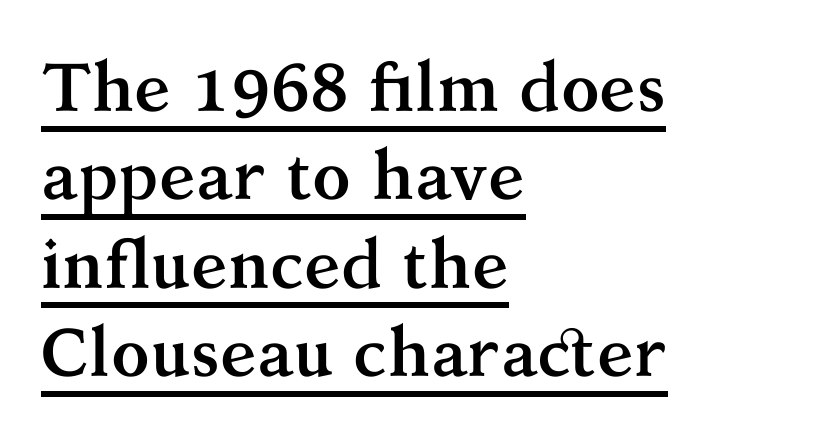
{"serif": "yes", "italic": "no", "bold": "yes", "weight": "semibold", "width": "normal", "stroke_contrast": "medium", "x_height": "medium", "monospaced": "no", "underline": "yes", "align": "left", "line_spacing": "normal", "line_spacing_ratio": 1.3, "letter_spacing": "normal", "letter_spacing_em": 0.0, "glyph_px": 68}
